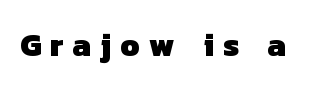
Note: no serifs on the glyphs. These words are printed bold, with thick strokes throughout. You could only call the tracking loose — the letters float apart. Rule under the text: the space is simply empty.
